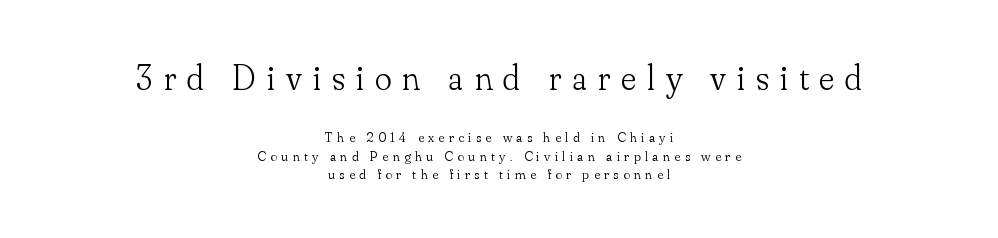
Beneath every word, the page is bare. The space between consecutive lines is moderate. To sum up the face: it has serifs. Summary of weight: not heavy and not bold.
